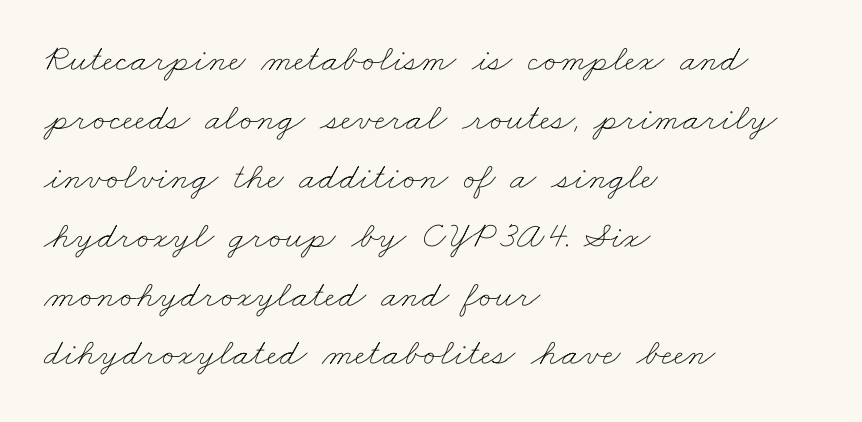
The image shows 38 px thin, wide type; set left-aligned, normal line spacing (1.55x), normal letter spacing, not underlined; low stroke contrast and a small x-height.
